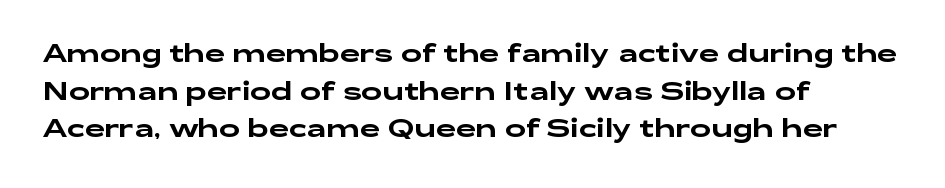
Q: Is the text italic (slanted)? A: No, it is upright.
Q: Is the text underlined? A: No.
Q: How is the paragraph aligned? A: Left-aligned.
Q: Is the spacing between letters normal or unusually wide? A: Normal.
Q: Is the spacing between lines tight, normal or loose? A: Normal.
